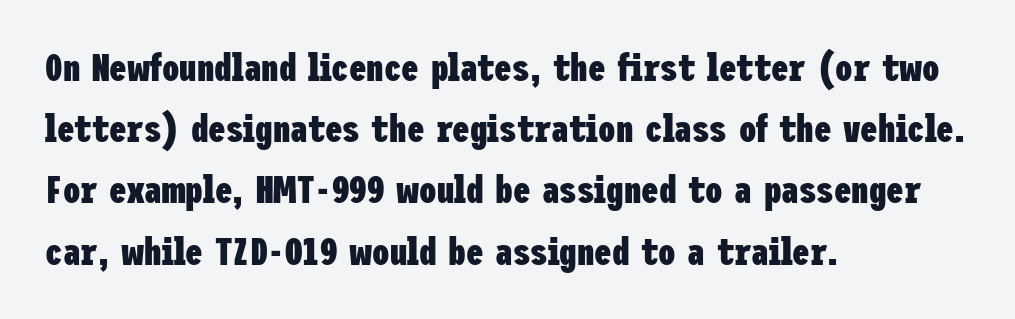
Q: Is the text bold? A: Yes.
Q: Is the text italic (slanted)? A: No, it is upright.
Q: Is the typeface a serif or a sans-serif typeface? A: Sans-serif.
Q: Is the text underlined? A: No.
Q: How is the paragraph aligned? A: Left-aligned.
Q: Is the spacing between letters normal or unusually wide? A: Normal.
Q: Is the spacing between lines tight, normal or loose? A: Normal.
Q: Width (condensed, normal, or wide)? A: Condensed.
Q: Stroke contrast? A: Low.
Q: x-height? A: Medium.
